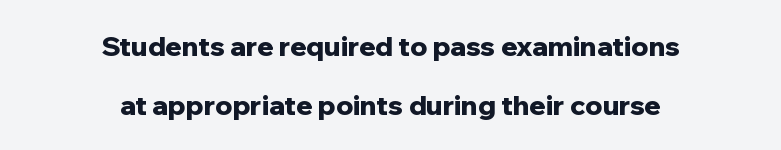
{"italic": "no", "bold": "yes", "underline": "no", "align": "center", "line_spacing": "loose", "line_spacing_ratio": 2.17, "letter_spacing": "normal", "letter_spacing_em": 0.0, "glyph_px": 27}
